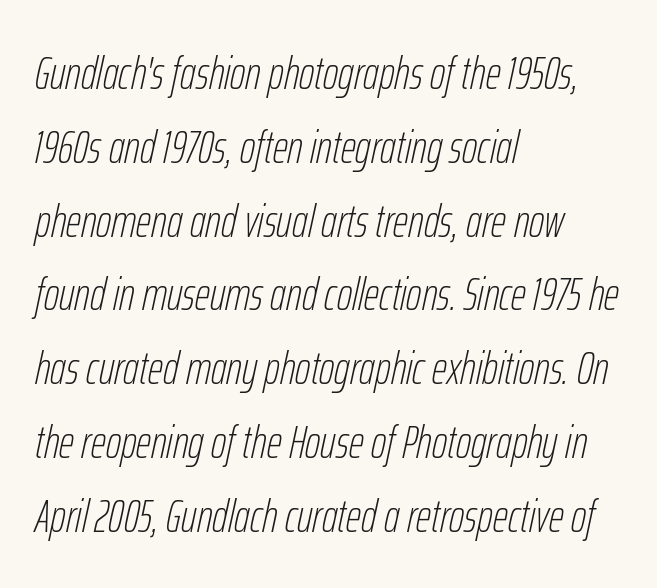
Q: Is the text bold? A: No.
Q: Is the text italic (slanted)? A: Yes, it leans right by about 12 degrees.
Q: Is the text underlined? A: No.
Q: How is the paragraph aligned? A: Left-aligned.
Q: Is the spacing between letters normal or unusually wide? A: Normal.
Q: Is the spacing between lines tight, normal or loose? A: Normal.
Q: Width (condensed, normal, or wide)? A: Condensed.
Q: Stroke contrast? A: Low.
Q: x-height? A: Medium.
Q: Monospaced? A: No.
